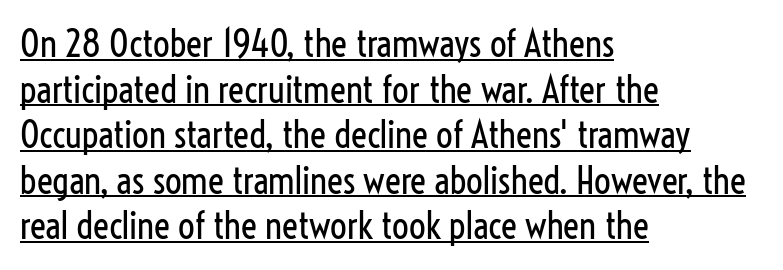
Which margin do the lines hug? The left one — the right edge is uneven. What stands out about the letter spacing? Nothing — it is the standard amount. The passage shown is typed in a proportional face where columns would drift. These lines were composed using upright roman letters.
